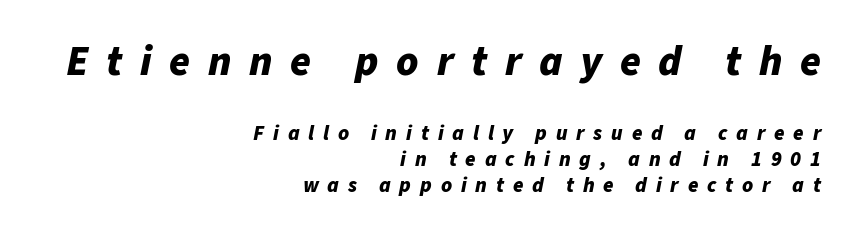
{"italic": "yes", "lean": "right", "slant_degrees": 11, "bold": "yes", "weight": "bold", "width": "normal", "stroke_contrast": "low", "x_height": "medium", "monospaced": "no", "underline": "no", "align": "right", "line_spacing": "normal", "line_spacing_ratio": 1.26, "letter_spacing": "wide", "letter_spacing_em": 0.42, "larger_block": "first", "size_ratio": 2.0, "glyph_px": 42}
